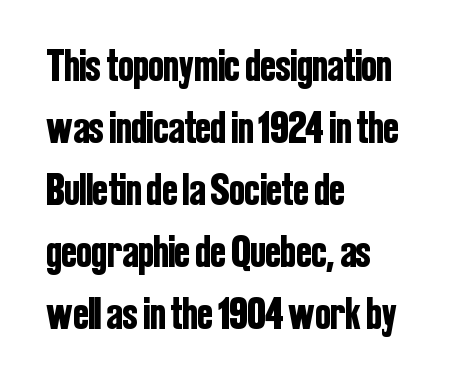
{"serif": "no", "italic": "no", "width": "condensed", "stroke_contrast": "low", "x_height": "medium", "monospaced": "no", "underline": "no", "align": "left", "line_spacing": "normal", "line_spacing_ratio": 1.35, "letter_spacing": "normal", "letter_spacing_em": 0.0, "glyph_px": 46}
